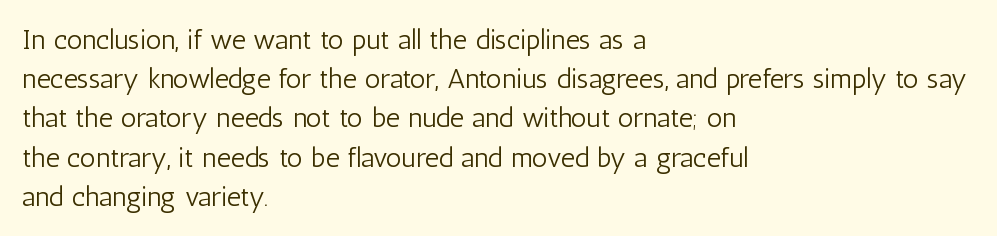
The image shows 28 px light, condensed sans-serif type, upright; set left-aligned, normal line spacing (1.4x), normal letter spacing, not underlined; low stroke contrast and a medium x-height.
